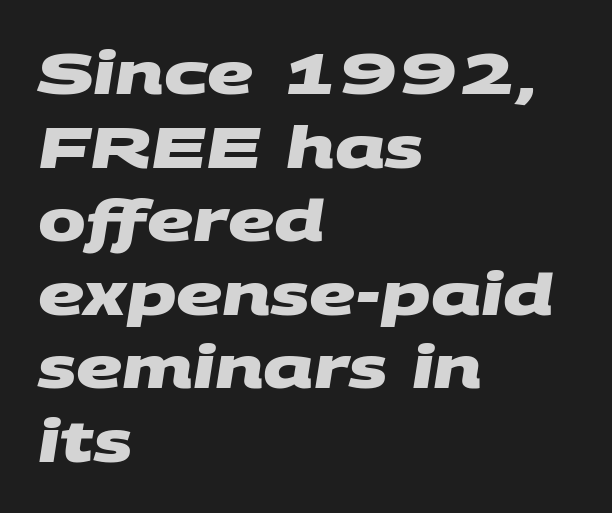
Check the space under the baseline: it is left empty. Each line starts at the same left margin while the right side varies. These lines are composed in type without serifs. Students, this is bold: see how much ink each stroke carries. Here the designer chose a conventional face with non-uniform glyph widths. Vertical spacing — default.
